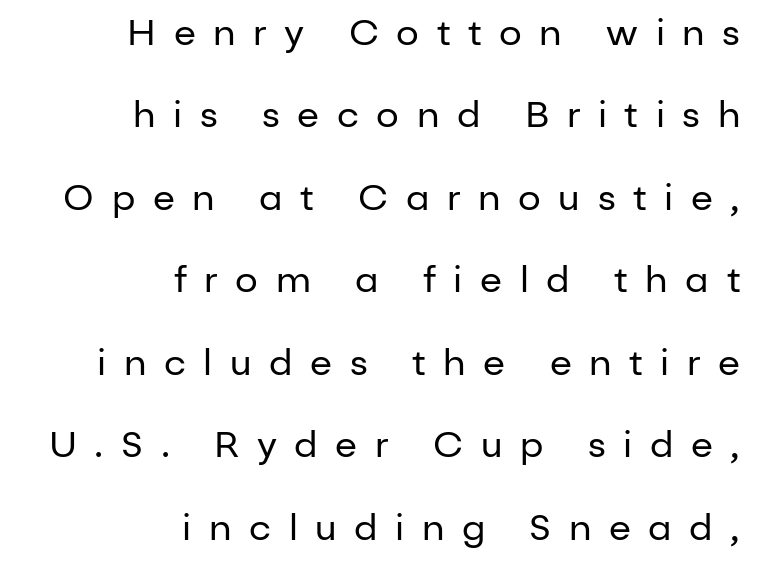
The image shows 36 px regular-weight sans-serif type, upright; set right-aligned, loose line spacing (2.29x), unusually wide letter spacing (+0.49 em), not underlined; low stroke contrast and a medium x-height.
